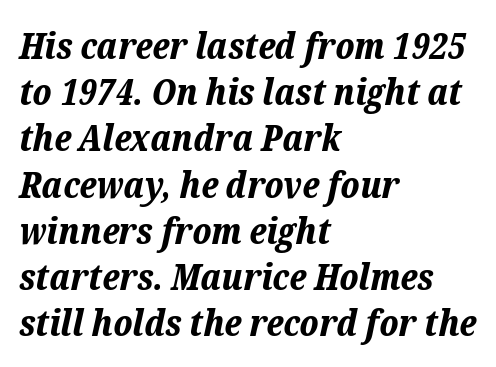
Thick stems and heavy bowls — unmistakably bold. Normally led — the rows are evenly, conventionally spaced. Proportional: the letters do not fall into vertical columns. The space directly below the letters is spotless. The rag falls on the right side of this text block.
